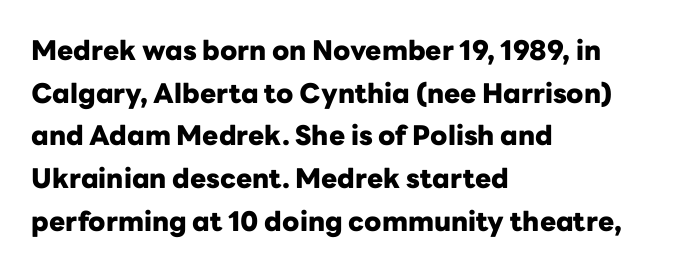
Q: Is the text bold? A: Yes.
Q: Is the text italic (slanted)? A: No, it is upright.
Q: Is the text underlined? A: No.
Q: How is the paragraph aligned? A: Left-aligned.
Q: Is the spacing between letters normal or unusually wide? A: Normal.
Q: Is the spacing between lines tight, normal or loose? A: Normal.
